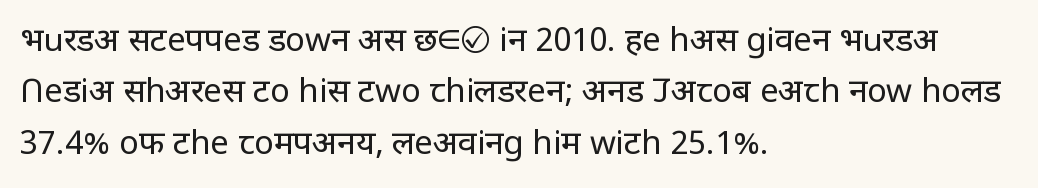
Q: Is the text bold? A: No.
Q: Is the text italic (slanted)? A: No, it is upright.
Q: Is the typeface a serif or a sans-serif typeface? A: Sans-serif.
Q: Is the text underlined? A: No.
Q: How is the paragraph aligned? A: Left-aligned.
Q: Is the spacing between letters normal or unusually wide? A: Normal.
Q: Is the spacing between lines tight, normal or loose? A: Normal.
Q: Width (condensed, normal, or wide)? A: Normal.
Q: Stroke contrast? A: Low.
Q: x-height? A: Large.
Q: Monospaced? A: No.
